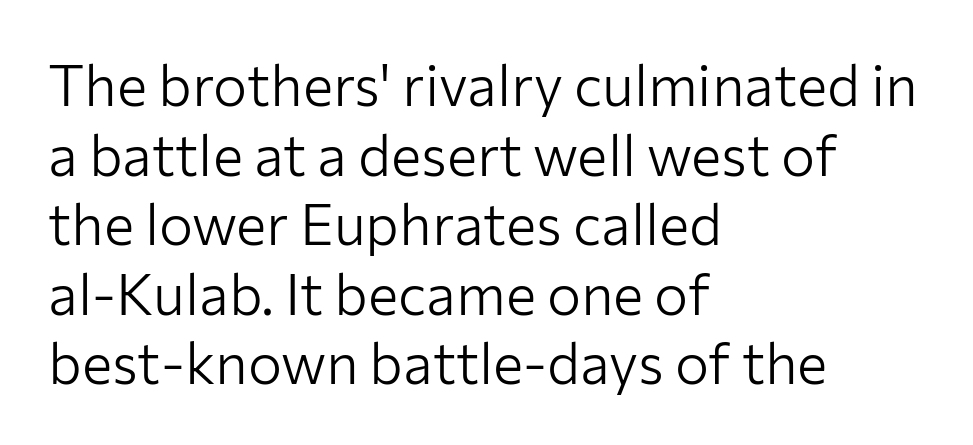
Q: Is the text bold? A: No.
Q: Is the text italic (slanted)? A: No, it is upright.
Q: Is the typeface a serif or a sans-serif typeface? A: Sans-serif.
Q: Is the text underlined? A: No.
Q: How is the paragraph aligned? A: Left-aligned.
Q: Is the spacing between letters normal or unusually wide? A: Normal.
Q: Width (condensed, normal, or wide)? A: Normal.
Q: Stroke contrast? A: Low.
Q: x-height? A: Medium.
Q: Monospaced? A: No.
